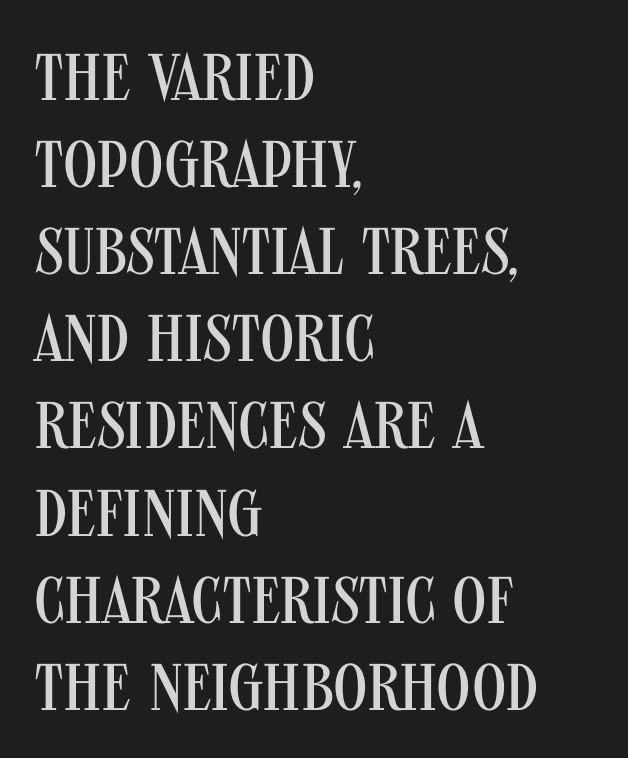
Weight: in the light-to-regular range. Is this a sans? Yes — the strokes have no serifs. A typesetter would mark this as roman, not italic. Note the varied advance widths — an 'i' is clearly narrower than an 'm'.
